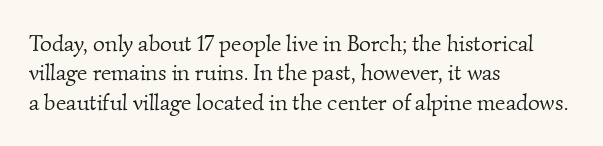
The image shows 23 px text type; set left-aligned, normal line spacing (1.28x), normal letter spacing, not underlined.
